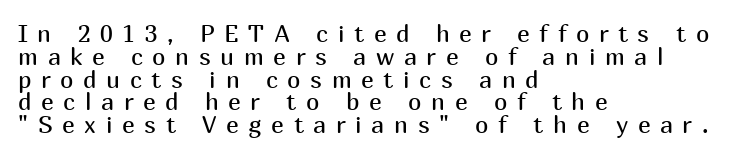
The image shows 24 px text type, upright; set left-aligned, tight line spacing (0.95x), unusually wide letter spacing (+0.4 em), not underlined.
